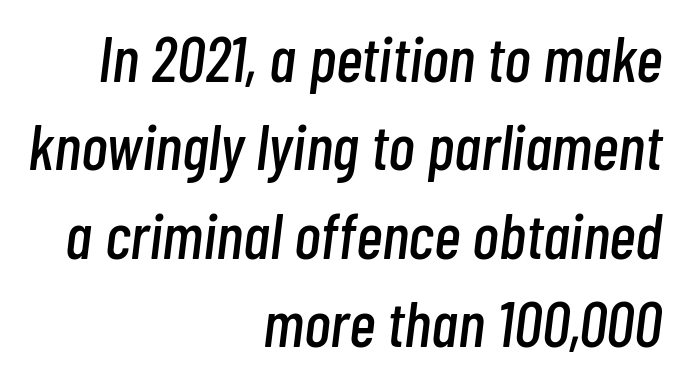
Q: Is the text italic (slanted)? A: Yes, it leans right by about 7 degrees.
Q: Is the text underlined? A: No.
Q: How is the paragraph aligned? A: Right-aligned.
Q: Is the spacing between letters normal or unusually wide? A: Normal.
Q: Is the spacing between lines tight, normal or loose? A: Normal.
Q: Width (condensed, normal, or wide)? A: Condensed.
Q: Stroke contrast? A: Low.
Q: x-height? A: Medium.
Q: Monospaced? A: No.
